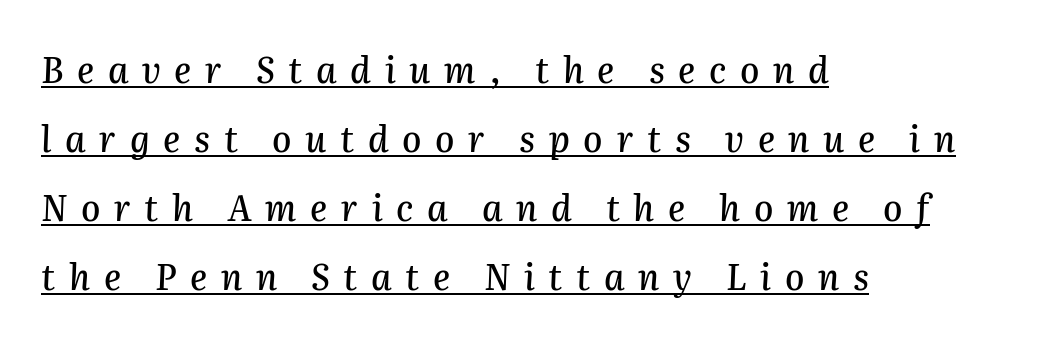
A classic flush-left, rag-right setting is used for this passage. You could not count columns in this text — the font is proportionally spaced. This is underlined copy, the kind a proofreader might mark for attention. The text carries the slant typical of an italic or oblique font. Words appear elongated and porous because spacing is wide.
